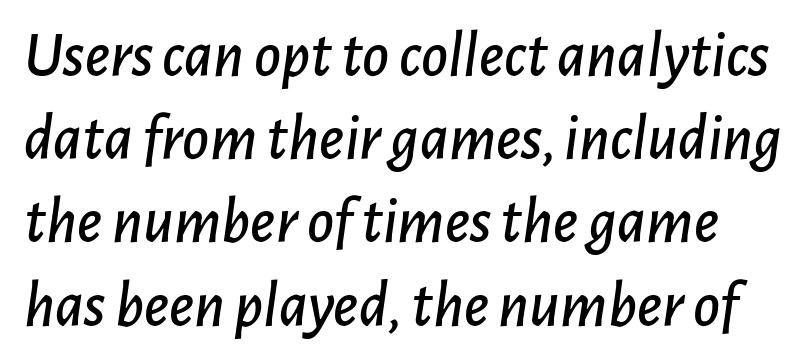
{"italic": "yes", "lean": "right", "slant_degrees": 7, "width": "normal", "stroke_contrast": "low", "x_height": "medium", "monospaced": "no", "underline": "no", "line_spacing": "normal", "line_spacing_ratio": 1.28, "letter_spacing": "normal", "letter_spacing_em": 0.0, "glyph_px": 65}
